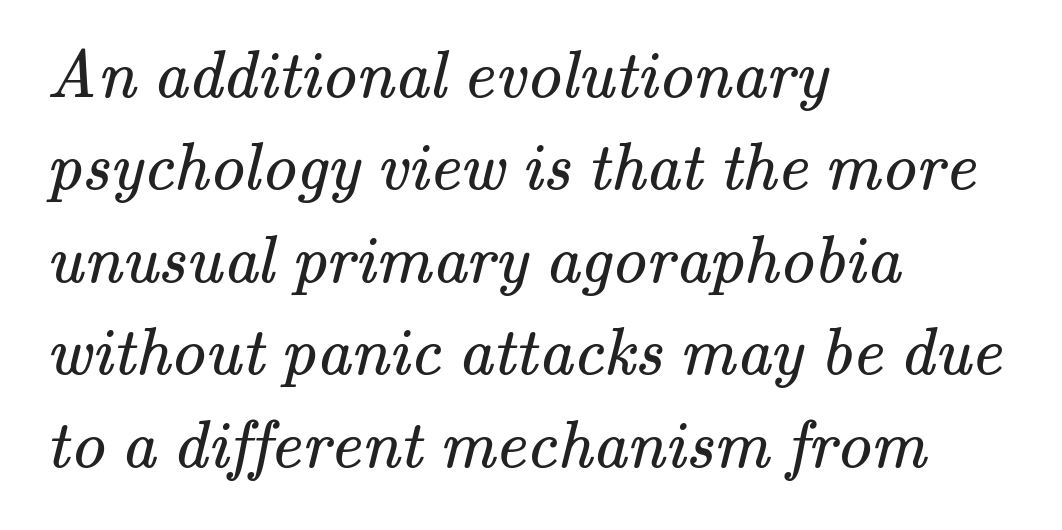
The image shows 68 px regular-weight serif type; set left-aligned, normal line spacing (1.36x), normal letter spacing, not underlined; medium stroke contrast and a small x-height.
